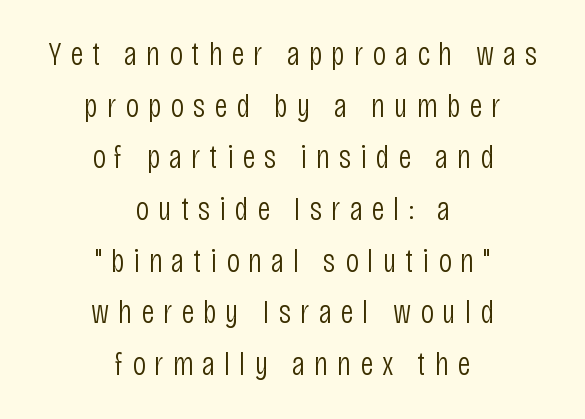
The image shows 34 px light, condensed sans-serif type, upright; set centered, normal line spacing (1.52x), unusually wide letter spacing (+0.26 em), not underlined; low stroke contrast and a large x-height.
